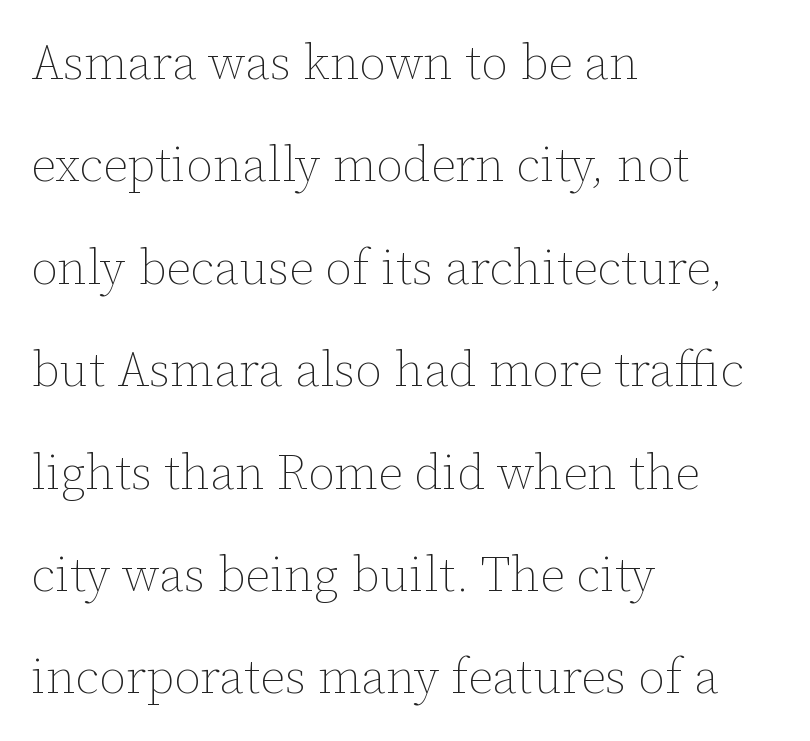
Q: Is the text bold? A: No.
Q: Is the text italic (slanted)? A: No, it is upright.
Q: Is the text underlined? A: No.
Q: How is the paragraph aligned? A: Left-aligned.
Q: Is the spacing between letters normal or unusually wide? A: Normal.
Q: Is the spacing between lines tight, normal or loose? A: Loose.
Q: Width (condensed, normal, or wide)? A: Normal.
Q: Stroke contrast? A: Low.
Q: x-height? A: Medium.
Q: Monospaced? A: No.
